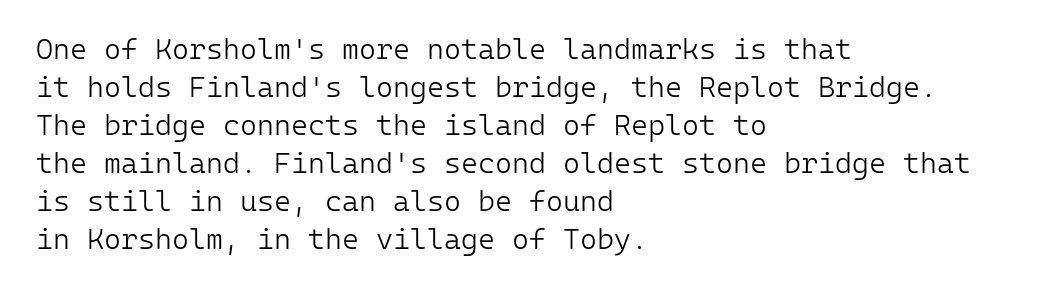
Looks like terminal output: every glyph gets an equal slot. Layout note: lines flush left. These lines sit exactly where default settings would place them. These lines keep a tight, regular rhythm from letter to letter. Type without underlining. This is not heavy type; no bold has been used.
